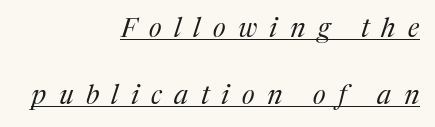
{"italic": "yes", "lean": "right", "slant_degrees": 17, "bold": "no", "underline": "yes", "align": "right", "line_spacing": "loose", "line_spacing_ratio": 2.47, "letter_spacing": "wide", "letter_spacing_em": 0.46, "glyph_px": 27}
